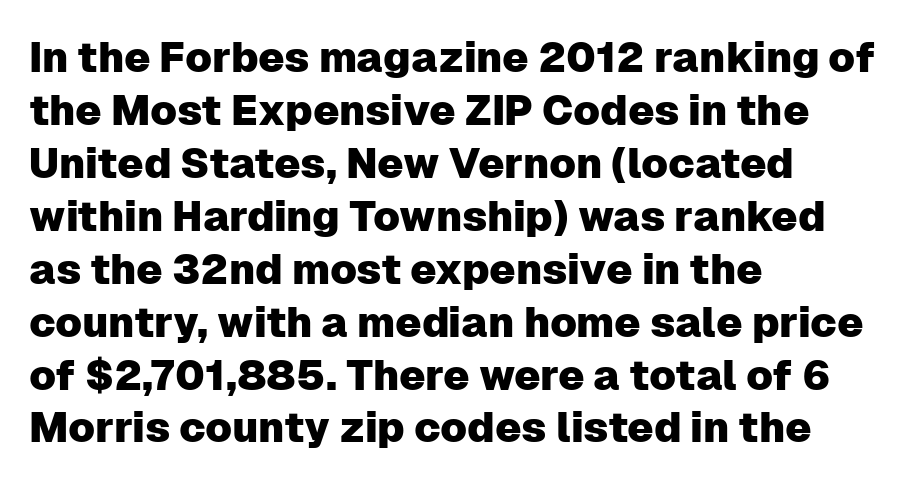
The image shows 42 px sans-serif type, upright; set left-aligned, normal line spacing (1.26x), normal letter spacing, not underlined; low stroke contrast and a medium x-height.
